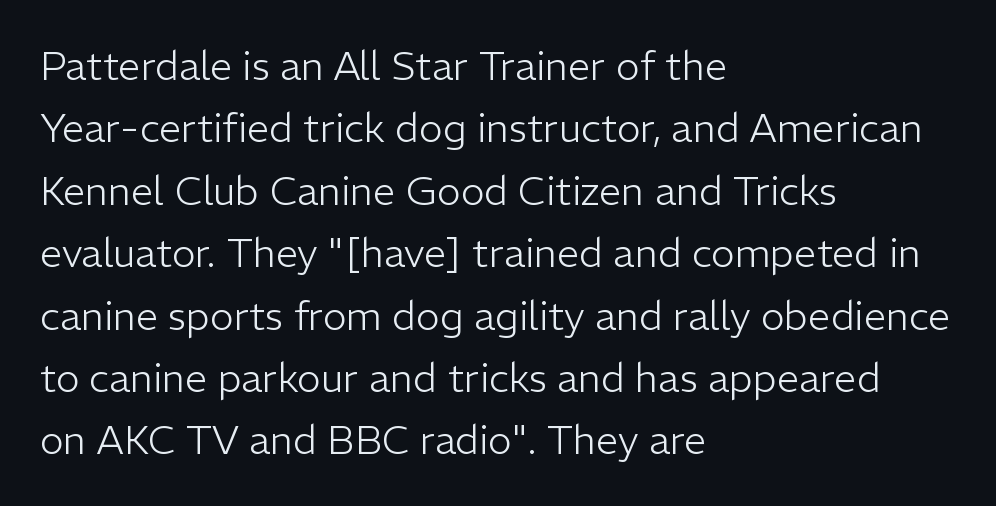
{"serif": "no", "italic": "no", "bold": "no", "weight": "light", "width": "normal", "stroke_contrast": "low", "x_height": "medium", "monospaced": "no", "underline": "no", "align": "left", "line_spacing": "normal", "line_spacing_ratio": 1.56, "letter_spacing": "normal", "letter_spacing_em": 0.0, "glyph_px": 40}
